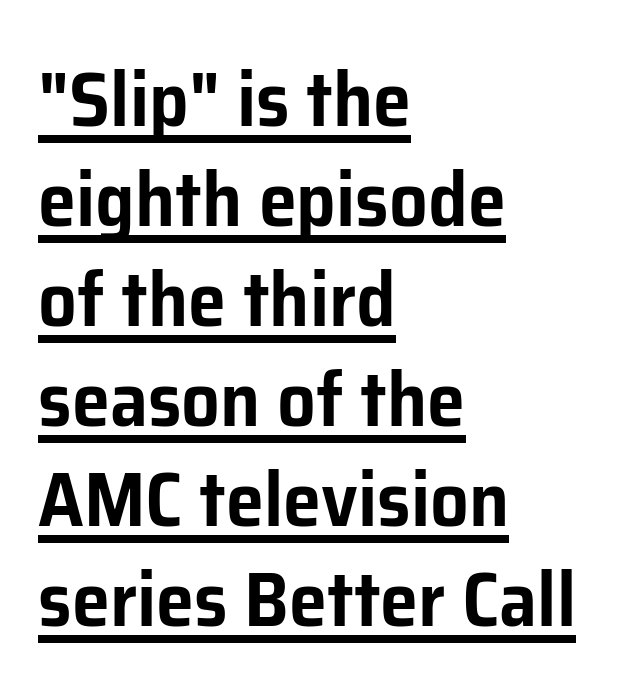
Q: Is the text italic (slanted)? A: No, it is upright.
Q: Is the typeface a serif or a sans-serif typeface? A: Sans-serif.
Q: Is the text underlined? A: Yes.
Q: How is the paragraph aligned? A: Left-aligned.
Q: Is the spacing between letters normal or unusually wide? A: Normal.
Q: Is the spacing between lines tight, normal or loose? A: Normal.
Q: Width (condensed, normal, or wide)? A: Normal.
Q: Stroke contrast? A: Low.
Q: x-height? A: Medium.
Q: Monospaced? A: No.
